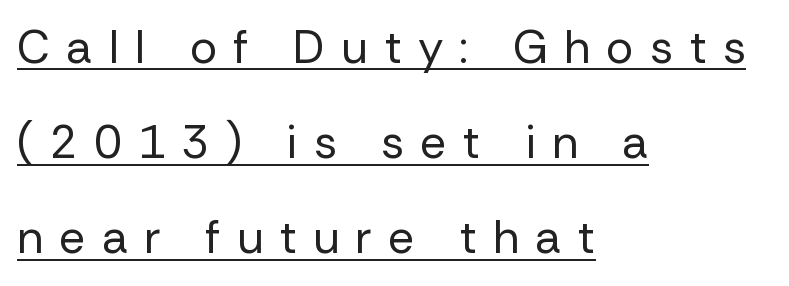
Glance below the letters and you will spot a drawn line. The rendering uses natural spacing where letterforms have individual widths. You could only call the tracking loose — the letters float apart. What's the leading like? Stretched, with rows far apart. Ascenders rise straight up at ninety degrees.
